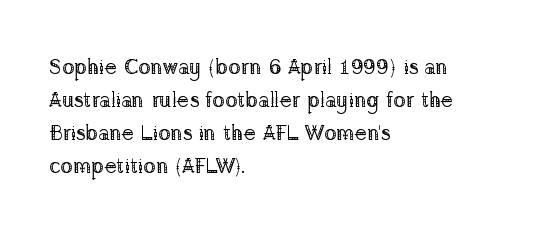
{"italic": "no", "bold": "no", "underline": "no", "align": "left", "line_spacing": "normal", "line_spacing_ratio": 1.57, "letter_spacing": "normal", "letter_spacing_em": 0.0, "glyph_px": 21}
